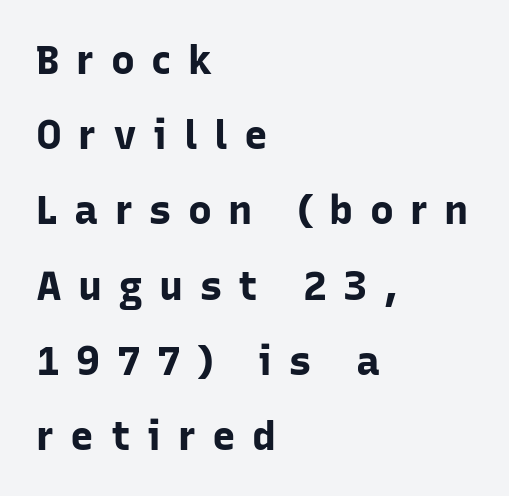
Q: Is the text bold? A: Yes.
Q: Is the text italic (slanted)? A: No, it is upright.
Q: Is the typeface a serif or a sans-serif typeface? A: Sans-serif.
Q: Is the text underlined? A: No.
Q: How is the paragraph aligned? A: Left-aligned.
Q: Is the spacing between letters normal or unusually wide? A: Unusually wide.
Q: Width (condensed, normal, or wide)? A: Normal.
Q: Stroke contrast? A: Low.
Q: x-height? A: Medium.
Q: Monospaced? A: No.
